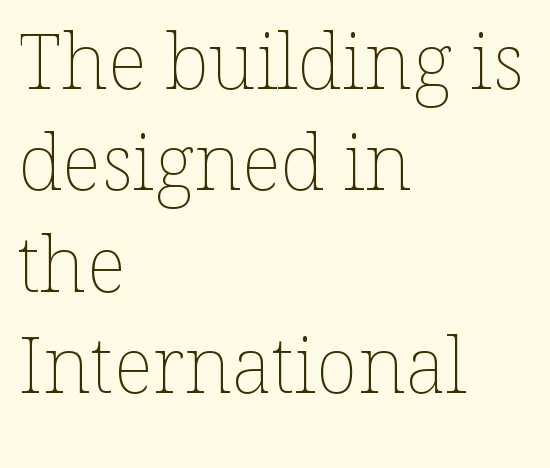
Q: Is the text bold? A: No.
Q: Is the text italic (slanted)? A: No, it is upright.
Q: Is the text underlined? A: No.
Q: How is the paragraph aligned? A: Left-aligned.
Q: Is the spacing between letters normal or unusually wide? A: Normal.
Q: Is the spacing between lines tight, normal or loose? A: Normal.
Q: Width (condensed, normal, or wide)? A: Normal.
Q: Stroke contrast? A: Low.
Q: x-height? A: Medium.
Q: Monospaced? A: No.
